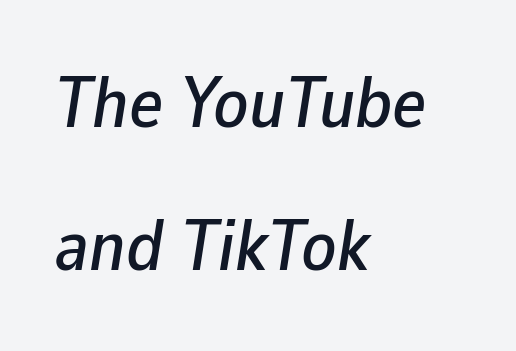
Q: Is the text italic (slanted)? A: Yes, it leans right by about 9 degrees.
Q: Is the text underlined? A: No.
Q: How is the paragraph aligned? A: Left-aligned.
Q: Is the spacing between letters normal or unusually wide? A: Normal.
Q: Is the spacing between lines tight, normal or loose? A: Loose.
Q: Width (condensed, normal, or wide)? A: Normal.
Q: Stroke contrast? A: Low.
Q: x-height? A: Medium.
Q: Monospaced? A: No.
